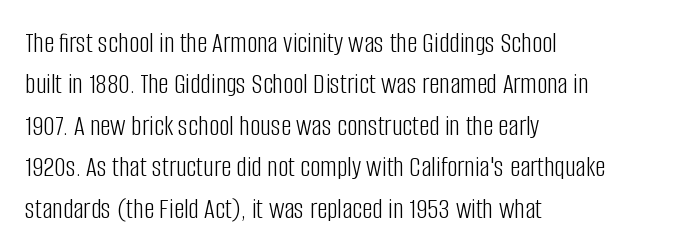
Q: Is the text bold? A: No.
Q: Is the text italic (slanted)? A: No, it is upright.
Q: Is the typeface a serif or a sans-serif typeface? A: Sans-serif.
Q: Is the text underlined? A: No.
Q: How is the paragraph aligned? A: Left-aligned.
Q: Is the spacing between letters normal or unusually wide? A: Normal.
Q: Is the spacing between lines tight, normal or loose? A: Normal.
Q: Width (condensed, normal, or wide)? A: Condensed.
Q: Stroke contrast? A: Low.
Q: x-height? A: Large.
Q: Monospaced? A: No.
